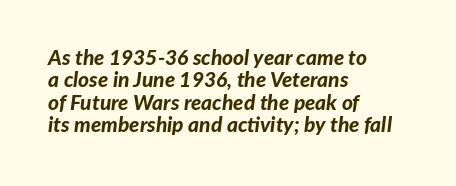
These lines keep a tight, regular rhythm from letter to letter. Does the weight exceed regular? Yes, all the way to bold. This rendering uses left alignment, leaving the right contour irregular. The passage shown stacks its lines with hardly any gap.
